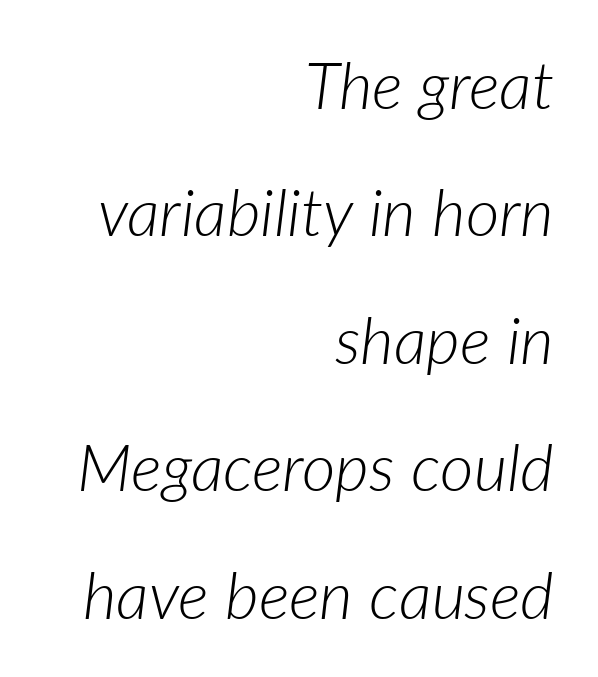
{"italic": "yes", "lean": "right", "slant_degrees": 7, "bold": "no", "weight": "light", "width": "normal", "stroke_contrast": "low", "x_height": "medium", "monospaced": "no", "underline": "no", "align": "right", "line_spacing": "loose", "line_spacing_ratio": 1.96, "letter_spacing": "normal", "letter_spacing_em": 0.0, "glyph_px": 65}
